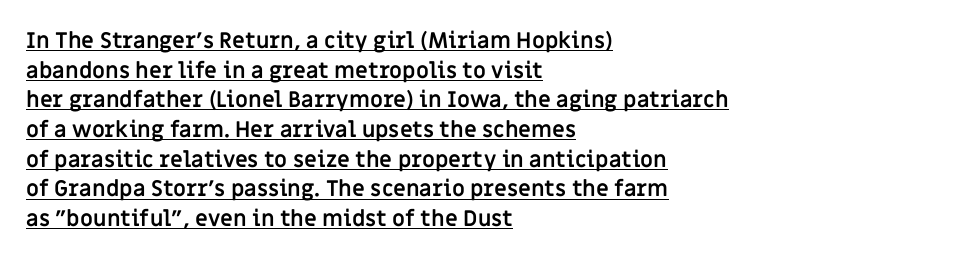
Look at the stroke-to-counter ratio: heavy, a bold. In terms of posture, this sample is upright. These characters rest on top of a visible drawn line. Horizontal alignment here is leftward, the default for most running prose.
